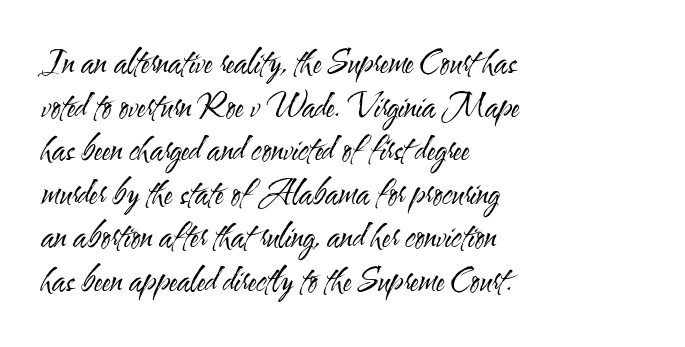
Is this a sans? Yes — the strokes have no serifs. Is the type heavy? It reads as light-to-regular instead. Line beginnings align vertically; line endings do not. The glyphs are unaccompanied by any horizontal stroke below them. The rows are spaced the way most documents space them.
